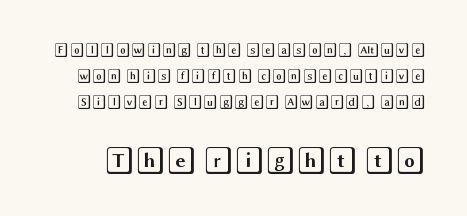
Top chunk: small. Bottom chunk: large. Every character sits straight up, as roman type does. These lines keep a tight, regular rhythm from letter to letter. Underlining? Definitely not there.
